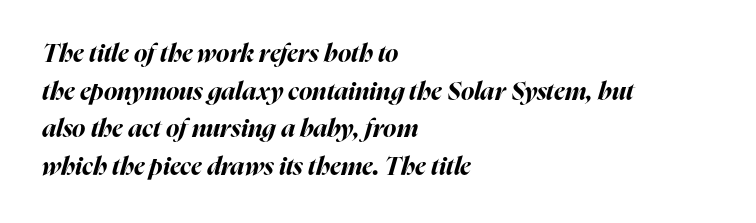
Q: Is the text bold? A: Yes.
Q: Is the text italic (slanted)? A: Yes, it leans right by about 16 degrees.
Q: Is the text underlined? A: No.
Q: How is the paragraph aligned? A: Left-aligned.
Q: Is the spacing between letters normal or unusually wide? A: Normal.
Q: Is the spacing between lines tight, normal or loose? A: Normal.
